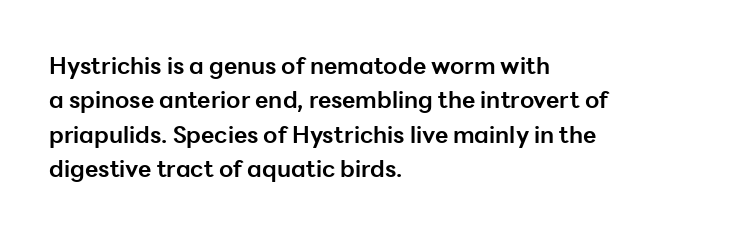
{"italic": "no", "bold": "yes", "underline": "no", "align": "left", "line_spacing": "normal", "line_spacing_ratio": 1.5, "letter_spacing": "normal", "letter_spacing_em": 0.0, "glyph_px": 23}
